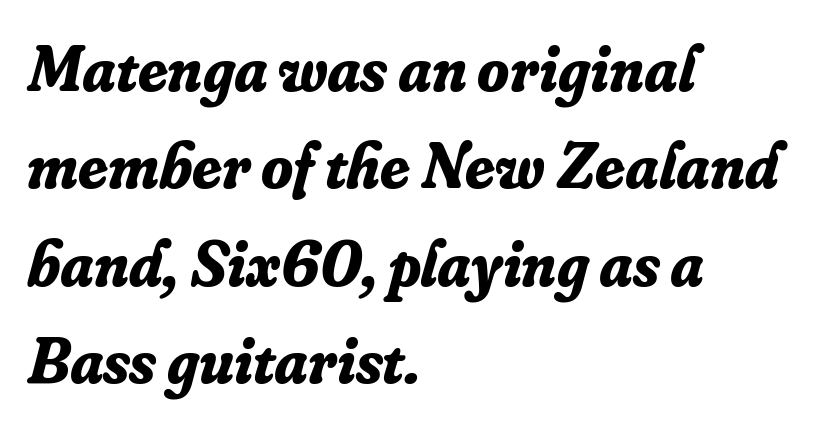
Q: Is the text bold? A: Yes.
Q: Is the text italic (slanted)? A: Yes, it leans right by about 16 degrees.
Q: Is the typeface a serif or a sans-serif typeface? A: Serif.
Q: Is the text underlined? A: No.
Q: How is the paragraph aligned? A: Left-aligned.
Q: Is the spacing between letters normal or unusually wide? A: Normal.
Q: Is the spacing between lines tight, normal or loose? A: Normal.
Q: Width (condensed, normal, or wide)? A: Normal.
Q: Stroke contrast? A: Low.
Q: x-height? A: Small.
Q: Monospaced? A: No.
